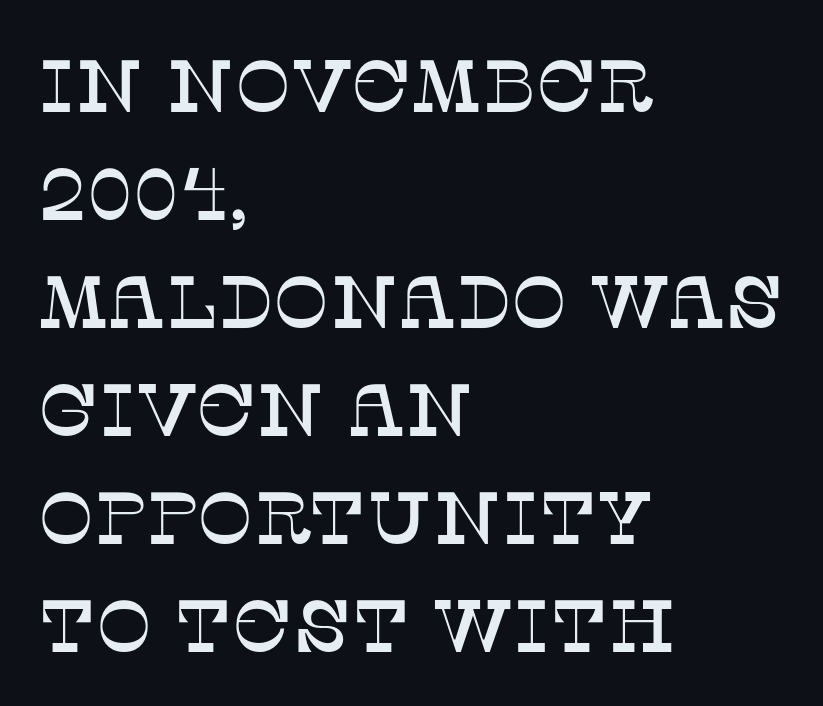
Q: Is the text italic (slanted)? A: No, it is upright.
Q: Is the typeface a serif or a sans-serif typeface? A: Serif.
Q: Is the text underlined? A: No.
Q: How is the paragraph aligned? A: Left-aligned.
Q: Is the spacing between letters normal or unusually wide? A: Normal.
Q: Is the spacing between lines tight, normal or loose? A: Normal.
Q: Width (condensed, normal, or wide)? A: Normal.
Q: Stroke contrast? A: Low.
Q: x-height? A: Large.
Q: Monospaced? A: No.
